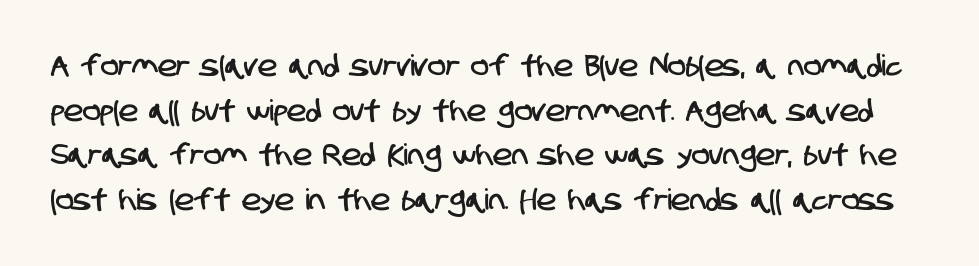
Lines of text with bare space underneath. A typesetter would call this proportional, since set widths differ per character. How are the letters spaced? Ordinarily, with no added tracking. The characters display no serif detailing; their extremities are plain. Each new line begins a customary step beneath the previous one.
